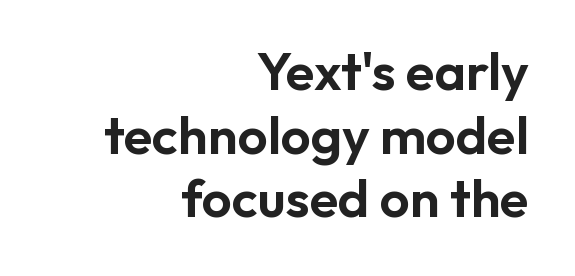
{"serif": "no", "italic": "no", "width": "normal", "stroke_contrast": "low", "x_height": "medium", "monospaced": "no", "underline": "no", "align": "right", "line_spacing_ratio": 1.2, "letter_spacing": "normal", "letter_spacing_em": 0.0, "glyph_px": 53}
